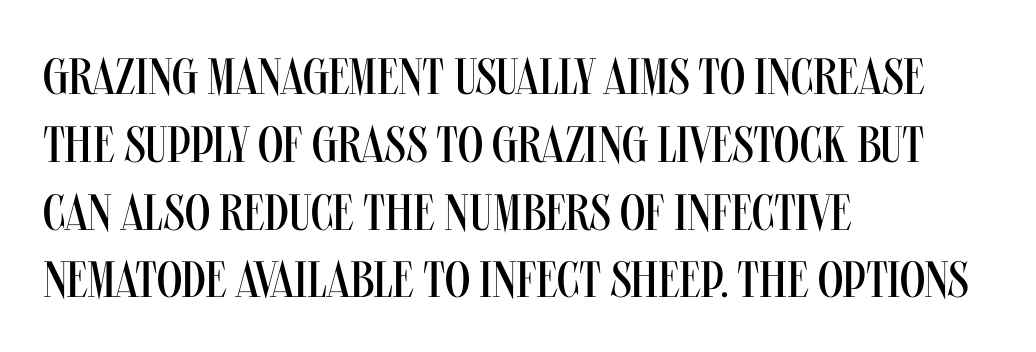
The image shows 51 px regular-weight, condensed sans-serif type, upright; set left-aligned, normal line spacing (1.33x), normal letter spacing, not underlined; medium stroke contrast and a large x-height.
